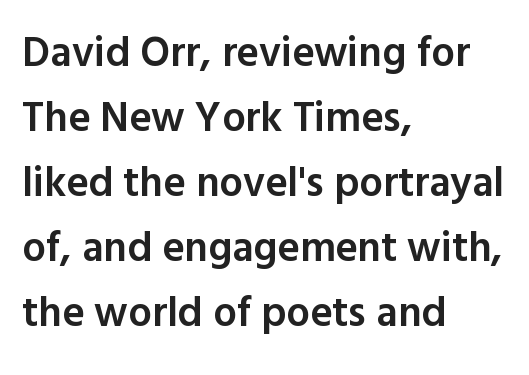
Regular leading. Ascenders rise straight up at ninety degrees. There is no visible air inserted between adjacent glyphs. What kind of face is this? One without serifs — a sans. Teacher's note: observe the even left margin — that is flush-left alignment. Notice the strokes are somewhat thickened but not fully heavy: this is a semibold.
